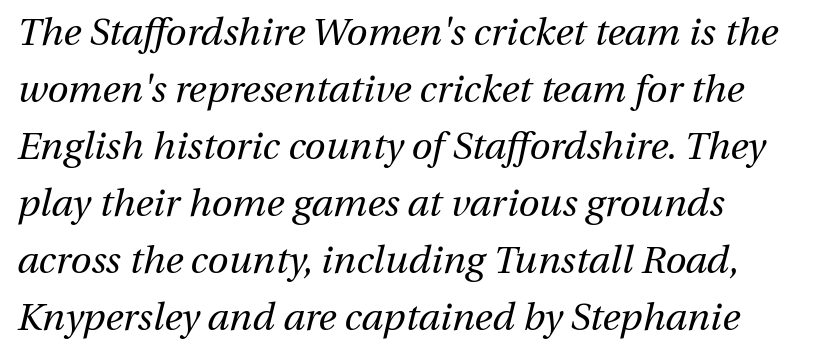
The passage shown has conventional tracking throughout. The specimen reads as italic at a glance. Spacing verdict: proportional, widths tailored to each character. Rule under the text: the space is simply empty.
